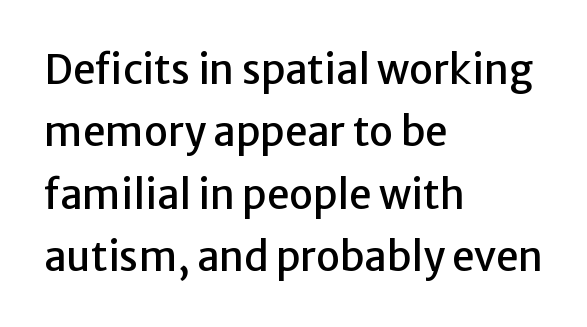
The rows are spaced the way most documents space them. These lines stack with their left ends in a neat column. Think of a printed novel: that variable character pitch is what you see here. The gap between lines stays unmarked. The type is set solid horizontally, with unmodified tracking. Nothing sits at the stroke ends, so this counts as sans-serif.
